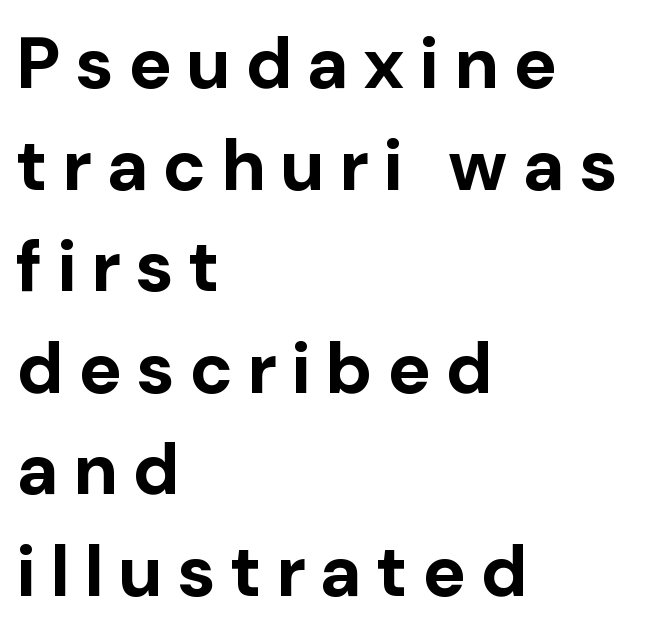
{"serif": "no", "italic": "no", "bold": "yes", "weight": "bold", "width": "normal", "stroke_contrast": "low", "x_height": "medium", "monospaced": "no", "underline": "no", "align": "left", "line_spacing": "normal", "line_spacing_ratio": 1.41, "letter_spacing": "wide", "letter_spacing_em": 0.2, "glyph_px": 72}
